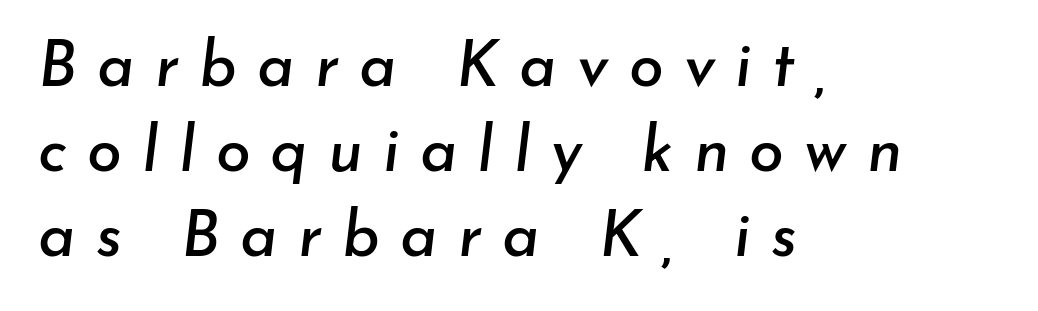
Underlining? Definitely not there. Each letter keeps its own natural width here, so spacing adapts to shape. Typeset ragged right — the left edge is the straight one. This sample keeps an unexceptional amount of space between lines.
